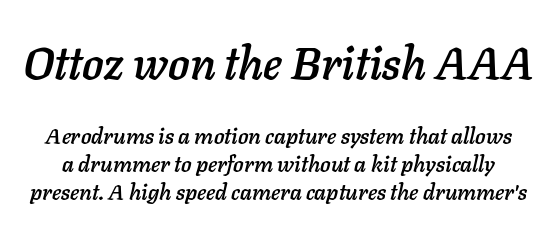
Here the glyphs are tracked normally, forming tight word shapes. In terms of posture, this sample is oblique. One glance says typical: line gaps are just what's usual. Visually, the top section dominates because its glyphs are scaled up. Spacing verdict: proportional, widths tailored to each character. Clear beneath every line of the passage.
